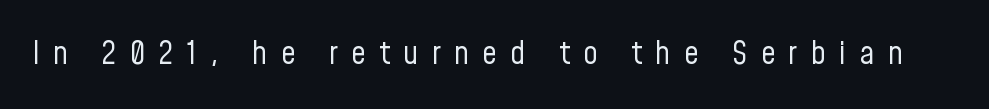
Do the letters lean? They stand straight. Compared with typical body copy, the letter spacing here is much looser. Clear beneath every line of the passage. Spacing verdict: proportional, widths tailored to each character. Serif or sans? Sans — the stroke terminals are bare. No heavy texture on the line: the type isn't bold.
